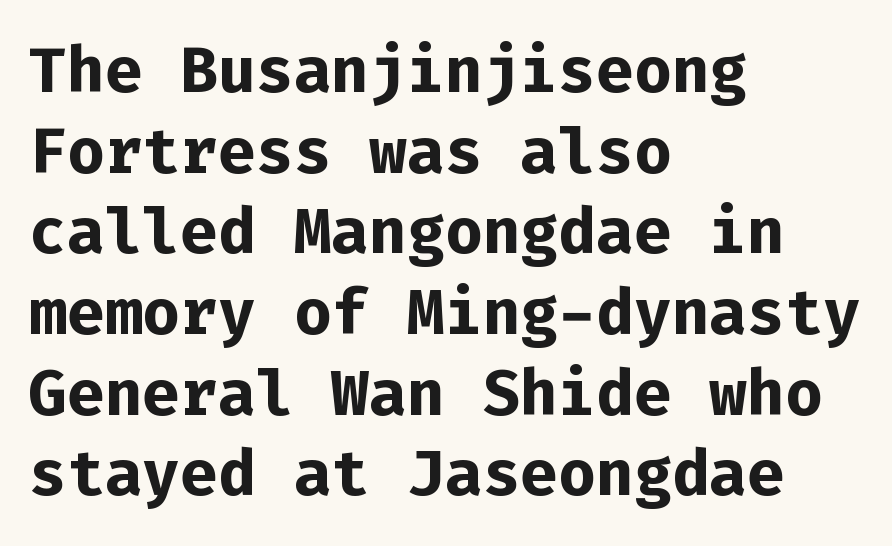
The image shows 63 px bold sans-serif type, upright, monospaced; set left-aligned, normal line spacing (1.28x), normal letter spacing, not underlined; low stroke contrast and a medium x-height.
